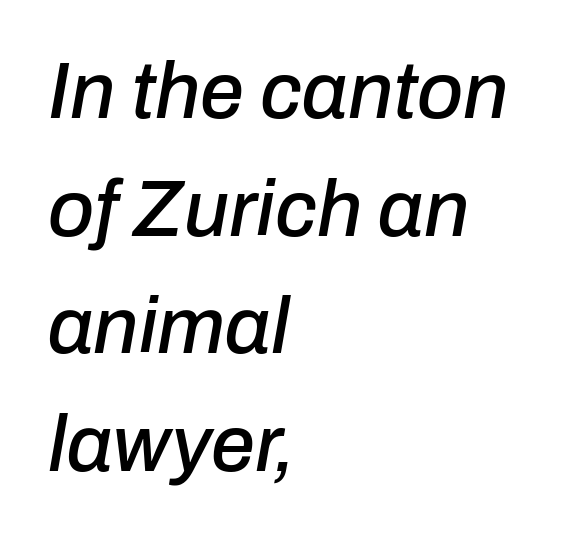
{"italic": "yes", "lean": "right", "slant_degrees": 10, "width": "normal", "stroke_contrast": "low", "x_height": "medium", "monospaced": "no", "underline": "no", "align": "left", "line_spacing": "normal", "line_spacing_ratio": 1.49, "letter_spacing": "normal", "letter_spacing_em": 0.0, "glyph_px": 79}
